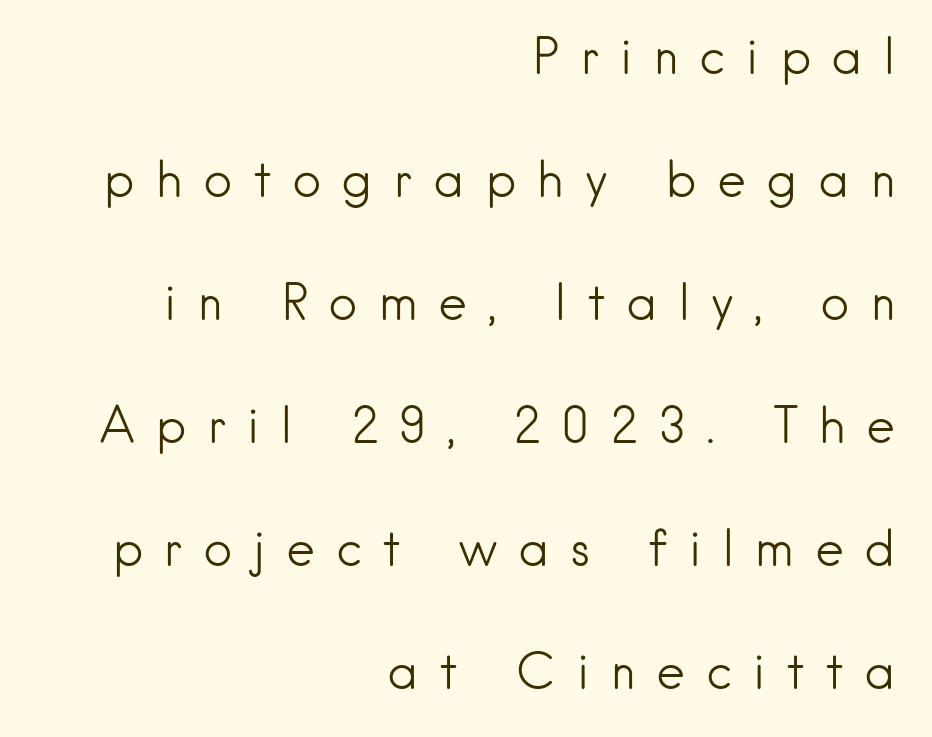
The image shows 50 px light sans-serif type, upright; set right-aligned, loose line spacing (2.46x), unusually wide letter spacing (+0.4 em), not underlined; low stroke contrast and a small x-height.
